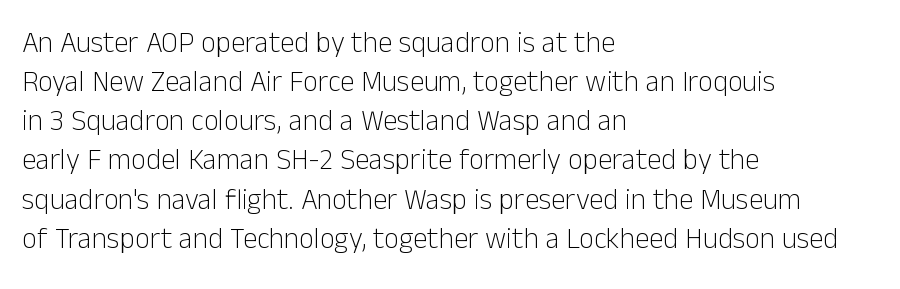
The image shows 29 px light sans-serif type, upright; set left-aligned, normal line spacing (1.35x), normal letter spacing, not underlined; low stroke contrast and a medium x-height.
